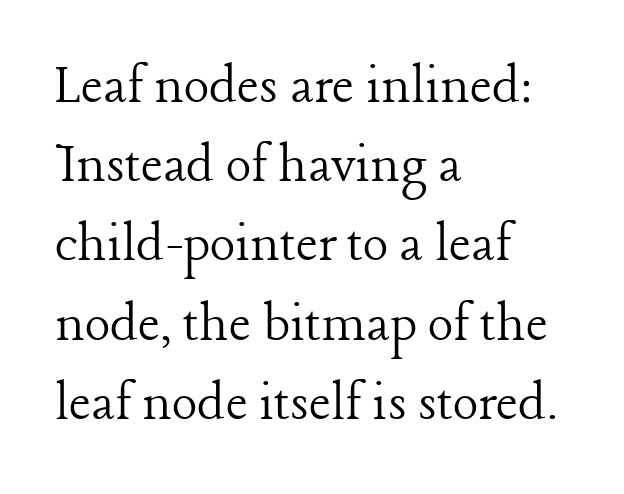
The image shows 60 px light serif type, upright; set left-aligned, normal line spacing (1.32x), normal letter spacing, not underlined; low stroke contrast and a medium x-height.
